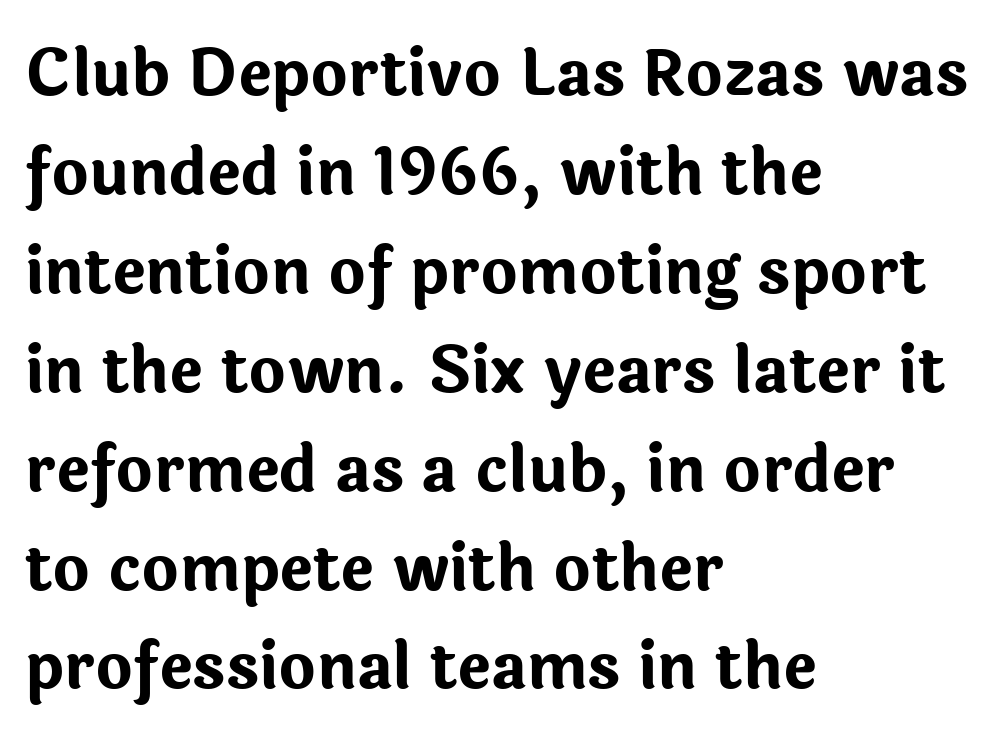
{"serif": "no", "italic": "no", "bold": "yes", "weight": "bold", "width": "normal", "stroke_contrast": "low", "x_height": "medium", "monospaced": "no", "underline": "no", "align": "left", "line_spacing": "normal", "line_spacing_ratio": 1.57, "letter_spacing": "normal", "letter_spacing_em": 0.0, "glyph_px": 63}
